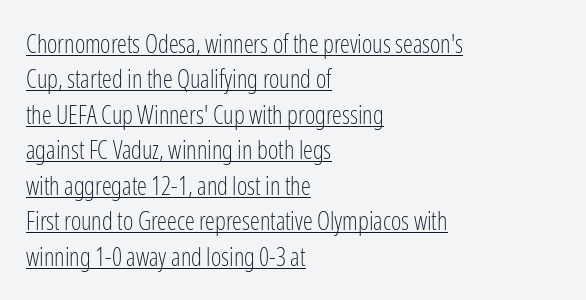
All the whitespace from short lines collects on the right. Upright lettering throughout. Each line of the rendering has a horizontal stroke beneath the glyphs. The designer left line spacing at the default. Look at the tracking — it's just the regular setting, nothing added. Counters stay open thanks to moderate or lighter strokes.
